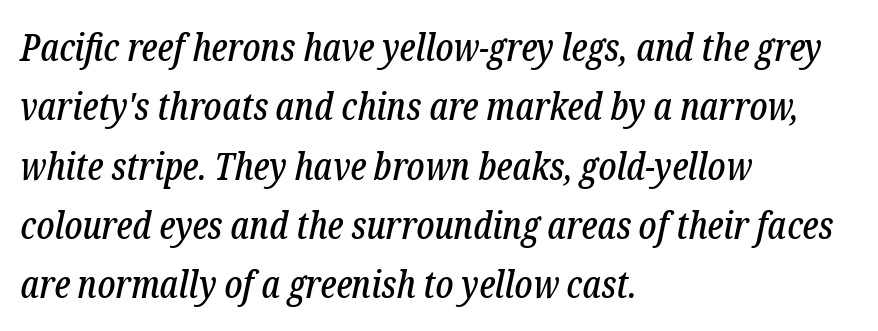
{"serif": "yes", "italic": "yes", "lean": "right", "slant_degrees": 12, "width": "condensed", "stroke_contrast": "low", "x_height": "medium", "monospaced": "no", "underline": "no", "align": "left", "line_spacing": "normal", "line_spacing_ratio": 1.56, "letter_spacing": "normal", "letter_spacing_em": 0.0, "glyph_px": 38}
